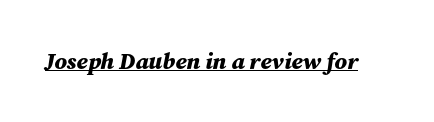
Q: Is the text bold? A: Yes.
Q: Is the text italic (slanted)? A: Yes, it leans right by about 12 degrees.
Q: Is the text underlined? A: Yes.
Q: Is the spacing between letters normal or unusually wide? A: Normal.
